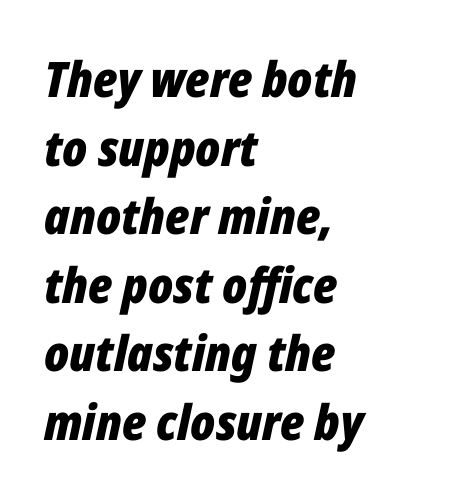
Q: Is the text bold? A: Yes.
Q: Is the text italic (slanted)? A: Yes, it leans right by about 12 degrees.
Q: Is the text underlined? A: No.
Q: How is the paragraph aligned? A: Left-aligned.
Q: Is the spacing between letters normal or unusually wide? A: Normal.
Q: Is the spacing between lines tight, normal or loose? A: Normal.
Q: Width (condensed, normal, or wide)? A: Condensed.
Q: Stroke contrast? A: Low.
Q: x-height? A: Medium.
Q: Monospaced? A: No.
